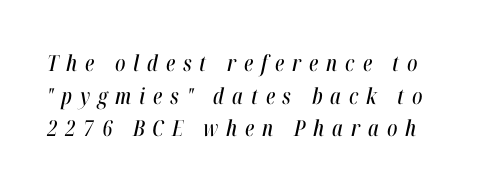
The image shows 22 px text type, italic (leaning right); set normal line spacing (1.48x), unusually wide letter spacing (+0.36 em), not underlined.
